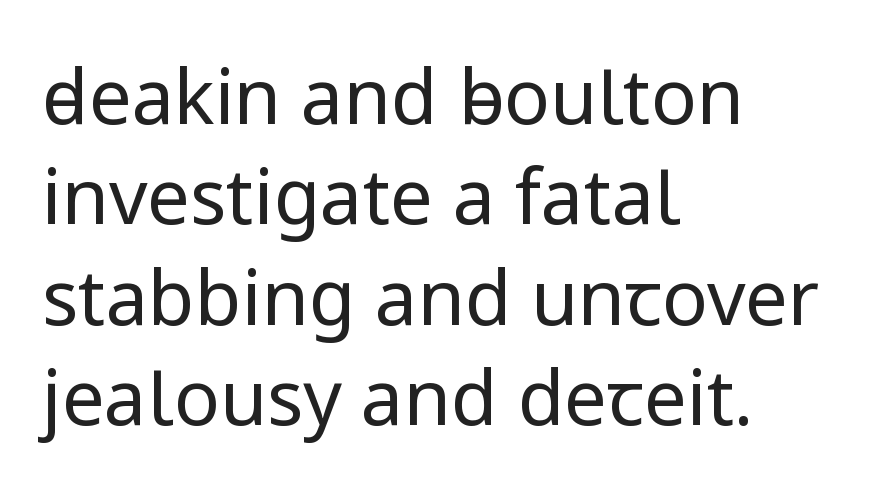
{"serif": "no", "italic": "no", "bold": "no", "weight": "regular", "width": "normal", "stroke_contrast": "low", "x_height": "medium", "monospaced": "no", "underline": "no", "align": "left", "line_spacing": "normal", "line_spacing_ratio": 1.32, "letter_spacing": "normal", "letter_spacing_em": 0.0, "glyph_px": 76}
